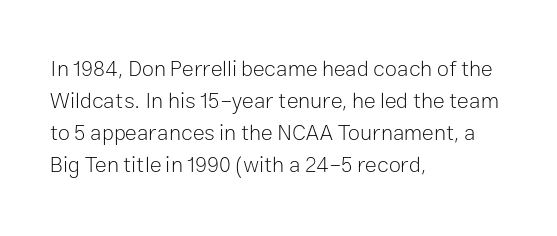
Q: Is the text bold? A: No.
Q: Is the text italic (slanted)? A: No, it is upright.
Q: Is the text underlined? A: No.
Q: How is the paragraph aligned? A: Left-aligned.
Q: Is the spacing between letters normal or unusually wide? A: Normal.
Q: Is the spacing between lines tight, normal or loose? A: Normal.
